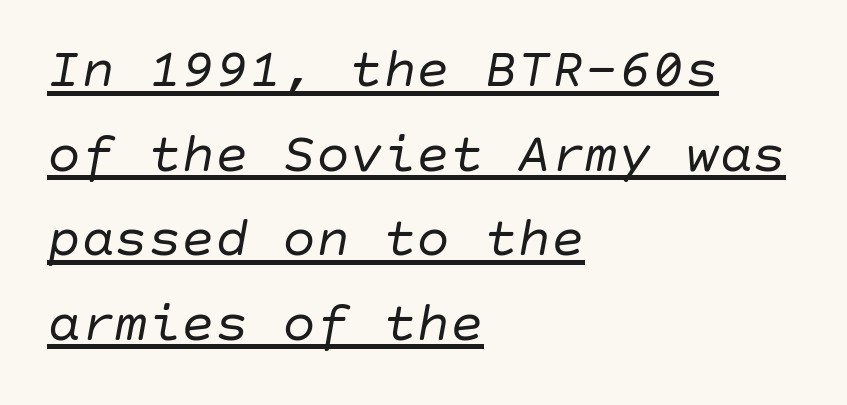
{"italic": "yes", "lean": "right", "slant_degrees": 10, "bold": "no", "weight": "regular", "width": "normal", "stroke_contrast": "low", "x_height": "large", "underline": "yes", "align": "left", "line_spacing": "normal", "line_spacing_ratio": 1.51, "letter_spacing": "normal", "letter_spacing_em": 0.0, "glyph_px": 56}
